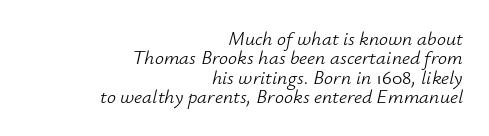
Honestly, the rows look squashed on top of each other. Compared with typical body copy, the letter spacing here is the same. The whole block is typeset with a tilt. Heft: none added — not bold.
